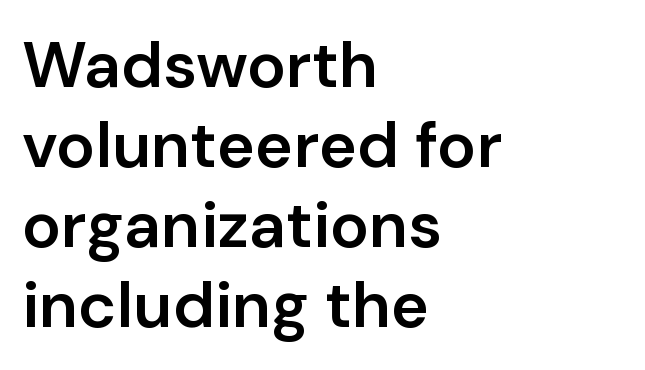
{"serif": "no", "italic": "no", "bold": "semi", "weight": "semibold", "width": "normal", "stroke_contrast": "low", "x_height": "medium", "monospaced": "no", "underline": "no", "align": "left", "line_spacing_ratio": 1.23, "letter_spacing": "normal", "letter_spacing_em": 0.0, "glyph_px": 65}
